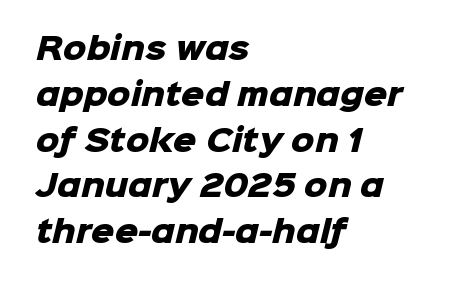
{"serif": "no", "bold": "yes", "weight": "heavy", "width": "normal", "stroke_contrast": "low", "x_height": "medium", "monospaced": "no", "underline": "no", "align": "left", "line_spacing": "normal", "line_spacing_ratio": 1.58, "letter_spacing": "normal", "letter_spacing_em": 0.0, "glyph_px": 29}
